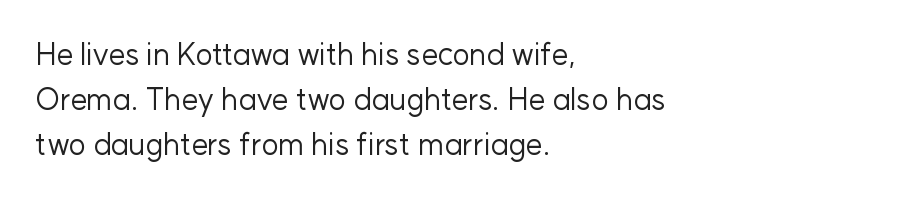
{"serif": "no", "italic": "no", "bold": "no", "weight": "regular", "width": "normal", "stroke_contrast": "low", "x_height": "medium", "monospaced": "no", "underline": "no", "align": "left", "line_spacing": "normal", "line_spacing_ratio": 1.5, "letter_spacing": "normal", "letter_spacing_em": 0.0, "glyph_px": 30}
